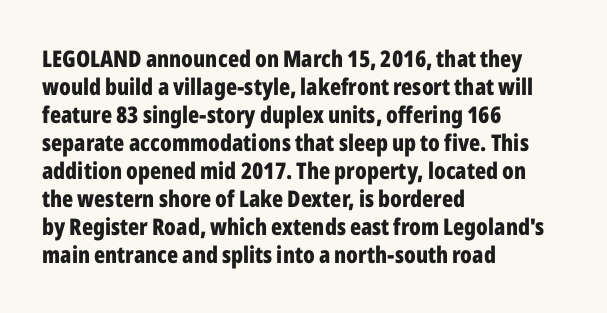
Q: Is the text bold? A: Yes.
Q: Is the text italic (slanted)? A: No, it is upright.
Q: Is the text underlined? A: No.
Q: How is the paragraph aligned? A: Left-aligned.
Q: Is the spacing between letters normal or unusually wide? A: Normal.
